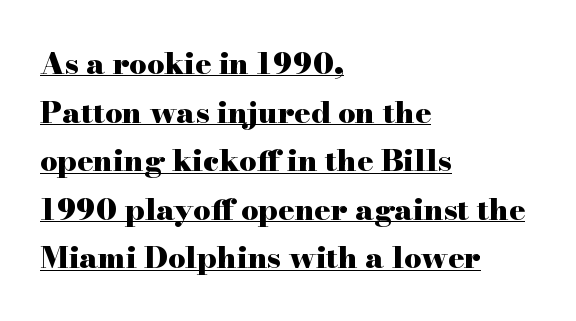
{"serif": "yes", "italic": "no", "bold": "yes", "weight": "heavy", "width": "wide", "stroke_contrast": "high", "x_height": "small", "monospaced": "no", "underline": "yes", "align": "left", "line_spacing": "normal", "line_spacing_ratio": 1.62, "letter_spacing": "normal", "letter_spacing_em": 0.0, "glyph_px": 30}
